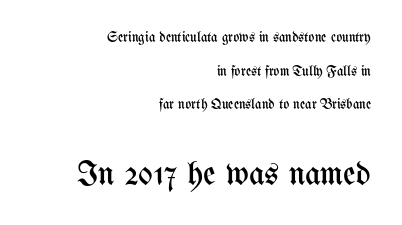
The image shows 34 px regular-weight, condensed type, upright; set right-aligned, loose line spacing (2.41x), normal letter spacing, not underlined; the second (bottom) block is 2.43x larger; medium stroke contrast and a medium x-height.
